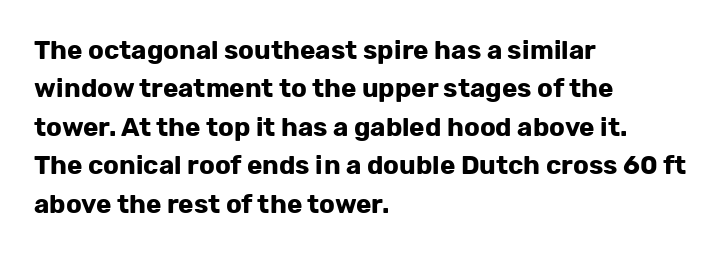
{"italic": "no", "bold": "yes", "underline": "no", "align": "left", "line_spacing": "normal", "line_spacing_ratio": 1.48, "letter_spacing": "normal", "letter_spacing_em": 0.0, "glyph_px": 26}
